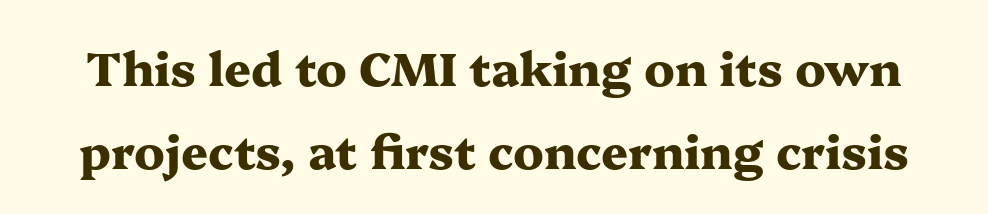
{"serif": "yes", "italic": "no", "bold": "yes", "weight": "heavy", "width": "wide", "stroke_contrast": "medium", "x_height": "medium", "monospaced": "no", "underline": "no", "line_spacing_ratio": 1.76, "letter_spacing": "normal", "letter_spacing_em": 0.0, "glyph_px": 47}
